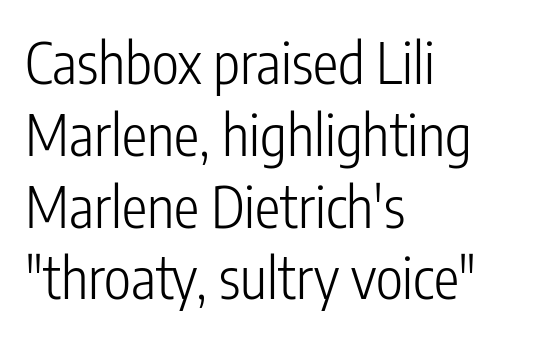
The characters display no serif detailing; their extremities are plain. If you measured baseline to baseline, you'd find a middling distance. The weight tops out at a normal text grade. Varying glyph widths throughout — classic text-font behaviour. Just letters on the line, the space beneath them empty.
